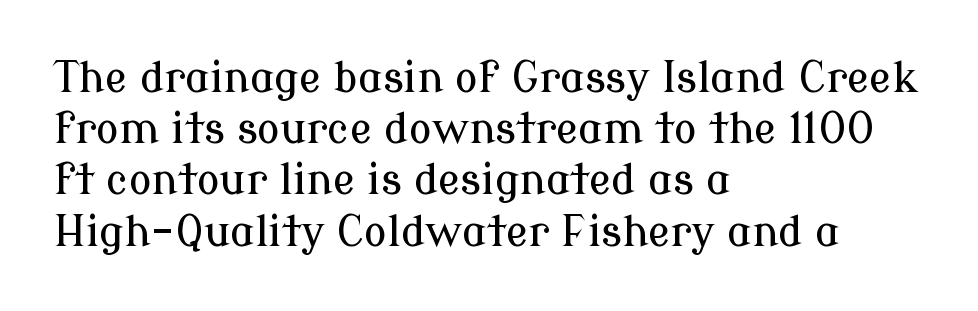
The image shows 42 px serif type, upright; set left-aligned, line spacing 1.22x, normal letter spacing, not underlined; low stroke contrast and a medium x-height.
